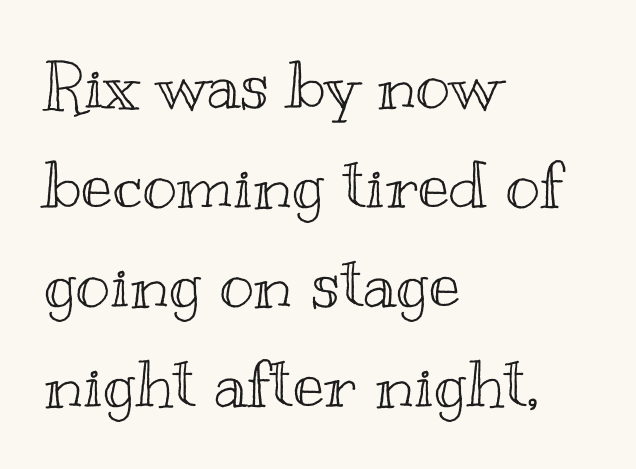
{"italic": "no", "width": "wide", "x_height": "small", "monospaced": "no", "underline": "no", "align": "left", "line_spacing": "normal", "line_spacing_ratio": 1.51, "letter_spacing": "normal", "letter_spacing_em": 0.0, "glyph_px": 66}
